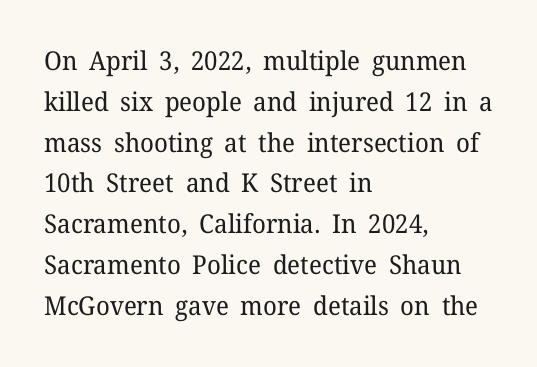
The gap between lines stays unmarked. No extra tracking has been applied to these lines. Does the leading feel generous? No, just average. Short and long lines alike share a common starting point at left.
